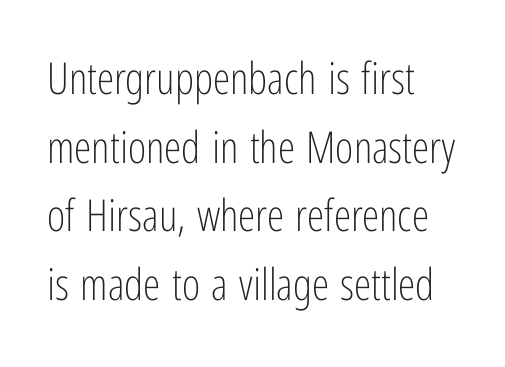
Varying glyph widths throughout — classic text-font behaviour. Letters have the restrained weight of plain body copy at most. Upright lettering throughout. Clear beneath every line of the passage.
